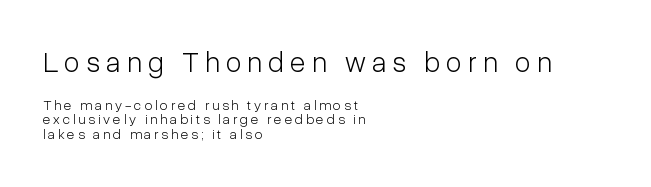
The image shows 29 px light, condensed sans-serif type, upright; set left-aligned, tight line spacing (1.03x), unusually wide letter spacing (+0.21 em), not underlined; the first (top) block is 2.07x larger; low stroke contrast and a medium x-height.
